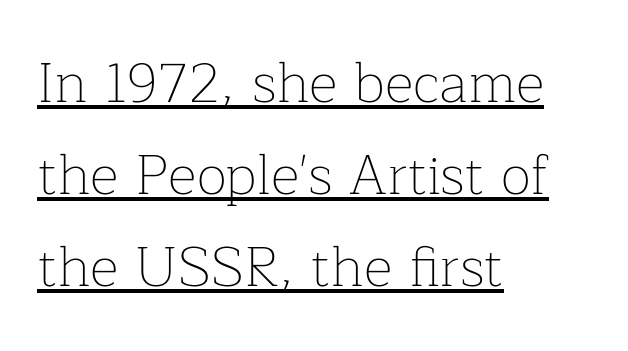
The image shows 56 px thin serif type, upright; set left-aligned, normal line spacing (1.64x), normal letter spacing, underlined; low stroke contrast and a medium x-height.
